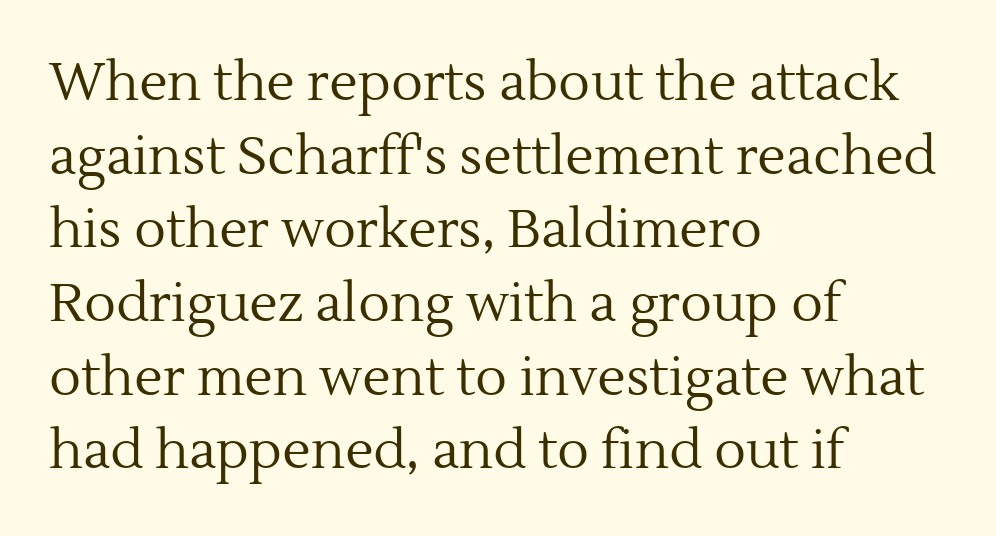
Q: Is the text bold? A: No.
Q: Is the text italic (slanted)? A: No, it is upright.
Q: Is the typeface a serif or a sans-serif typeface? A: Serif.
Q: Is the text underlined? A: No.
Q: How is the paragraph aligned? A: Left-aligned.
Q: Is the spacing between letters normal or unusually wide? A: Normal.
Q: Is the spacing between lines tight, normal or loose? A: Normal.
Q: Width (condensed, normal, or wide)? A: Normal.
Q: x-height? A: Medium.
Q: Monospaced? A: No.
